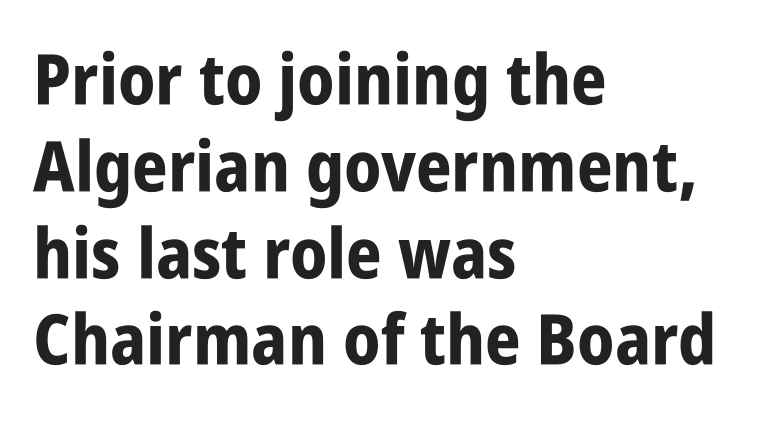
Q: Is the text bold? A: Yes.
Q: Is the text italic (slanted)? A: No, it is upright.
Q: Is the typeface a serif or a sans-serif typeface? A: Sans-serif.
Q: Is the text underlined? A: No.
Q: How is the paragraph aligned? A: Left-aligned.
Q: Is the spacing between letters normal or unusually wide? A: Normal.
Q: Width (condensed, normal, or wide)? A: Condensed.
Q: Stroke contrast? A: Low.
Q: x-height? A: Large.
Q: Monospaced? A: No.
